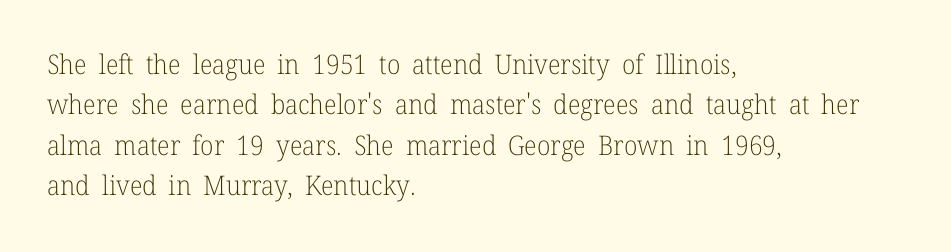
{"italic": "no", "bold": "no", "underline": "no", "align": "left", "line_spacing": "normal", "line_spacing_ratio": 1.5, "letter_spacing": "normal", "letter_spacing_em": 0.0, "glyph_px": 27}
